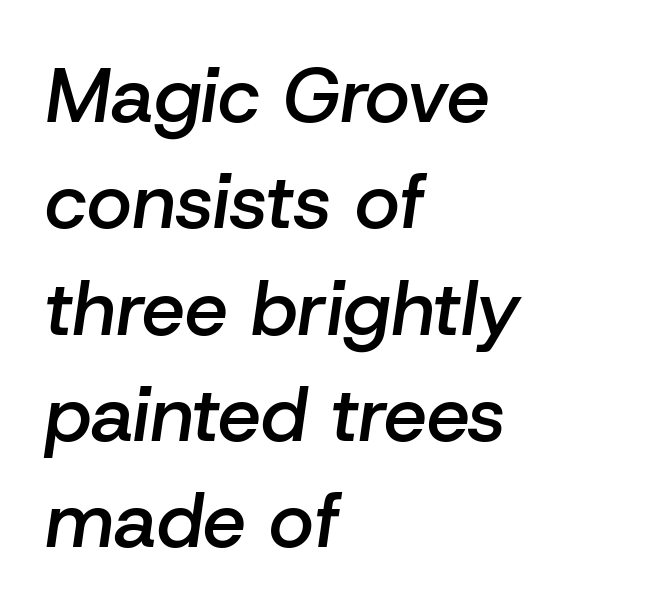
The image shows 77 px semibold type, italic (leaning right); set left-aligned, normal line spacing (1.38x), normal letter spacing, not underlined; low stroke contrast and a medium x-height.
